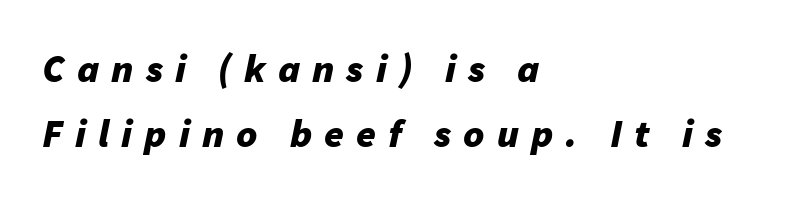
The image shows 40 px bold type, italic (leaning right); set left-aligned, normal line spacing (1.62x), unusually wide letter spacing (+0.3 em), not underlined; low stroke contrast and a medium x-height.
